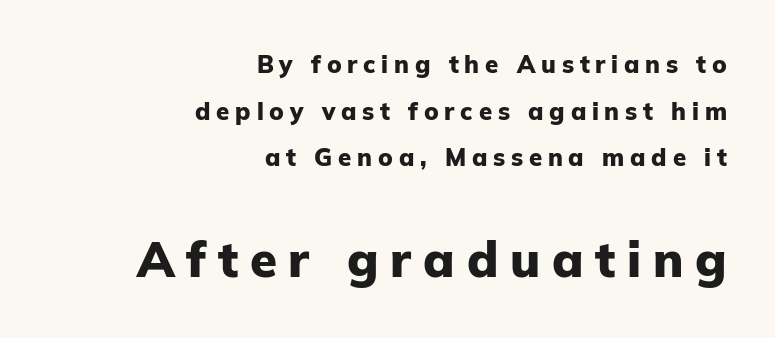
Words float on clear page, feet unadorned. Loosely led — the rows are spread out. Reading top to bottom, the characters get bigger at the block break. Posture: straight, roman, zero tilt. A full-strength bold gives these letters their thick strokes. These lines are rendered in a variable-pitch font.
